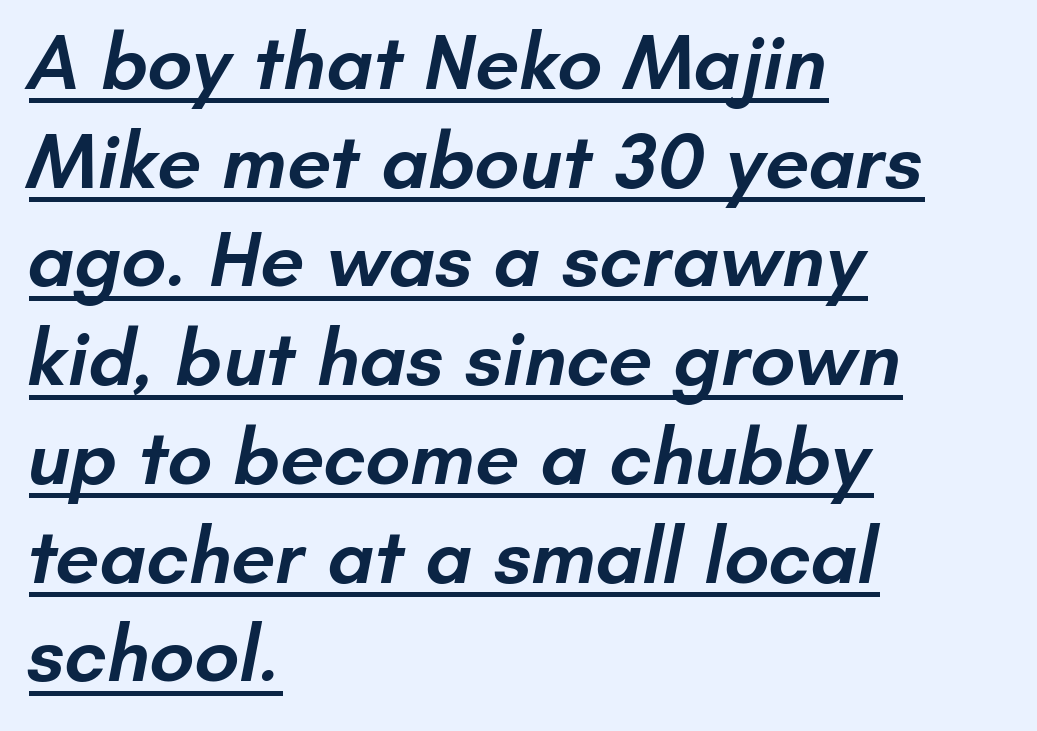
These lines keep a tight, regular rhythm from letter to letter. The letters carry no serifs — their stems end cleanly without finishing strokes. Note the varied advance widths — an 'i' is clearly narrower than an 'm'. The paragraph shown leans on its left margin. The specimen includes a rule beneath the text block's lines. Stems and bowls a touch heavier than normal — semibold.
